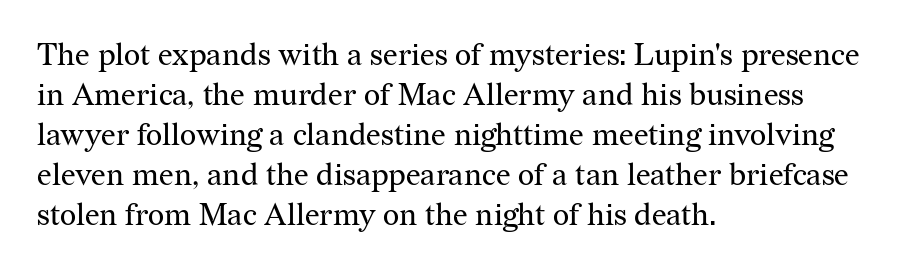
The image shows 31 px regular-weight serif type, upright; set left-aligned, normal line spacing (1.29x), normal letter spacing, not underlined; medium stroke contrast and a medium x-height.
